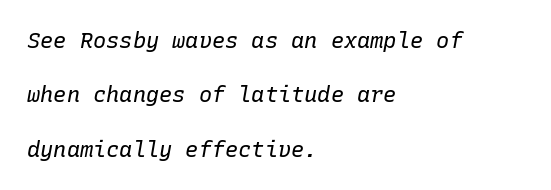
Q: Is the text bold? A: No.
Q: Is the text italic (slanted)? A: Yes, it leans right by about 10 degrees.
Q: Is the text underlined? A: No.
Q: How is the paragraph aligned? A: Left-aligned.
Q: Is the spacing between letters normal or unusually wide? A: Normal.
Q: Is the spacing between lines tight, normal or loose? A: Loose.
